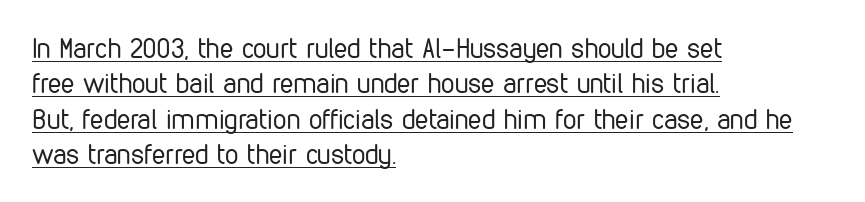
The image shows 27 px text type, upright; set left-aligned, normal line spacing (1.31x), normal letter spacing, underlined.
